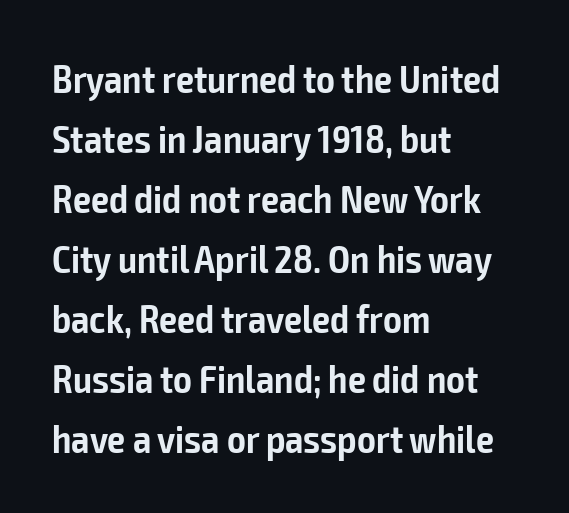
The image shows 40 px semibold, condensed sans-serif type, upright; set left-aligned, normal line spacing (1.5x), normal letter spacing, not underlined; low stroke contrast and a medium x-height.
